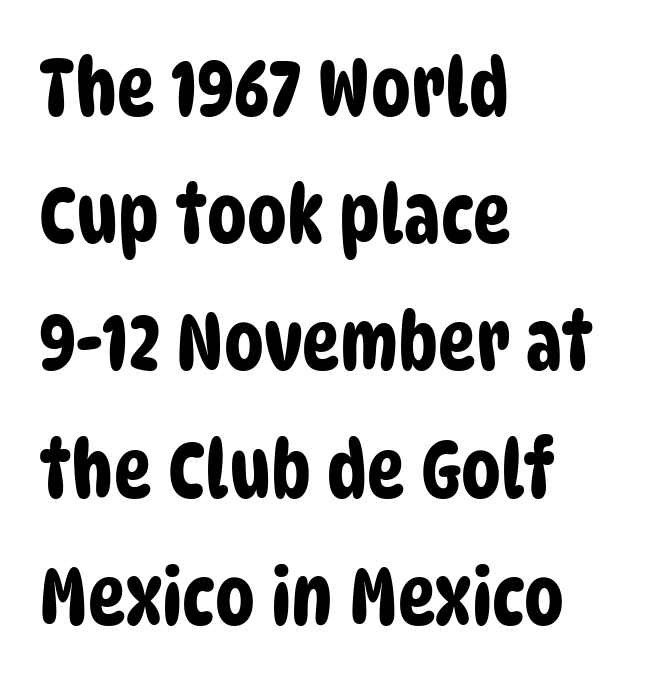
The image shows 80 px condensed sans-serif type; set left-aligned, normal line spacing (1.59x), normal letter spacing, not underlined; low stroke contrast and a large x-height.
